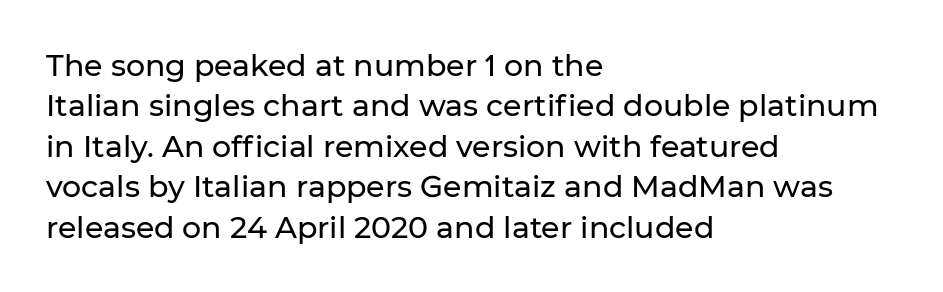
Is the letter spacing exaggerated? No — it looks like the ordinary default. The strip under each line holds only bare page. I'd call this a sans setting — the letters go barefoot. Does the leading feel generous? No, just average. The rag falls on the right side of this text block.
